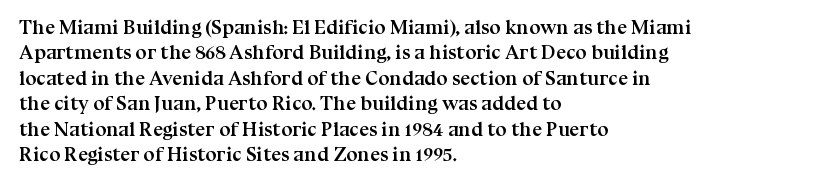
The image shows 20 px bold type, upright; set left-aligned, normal line spacing (1.27x), normal letter spacing, not underlined.
